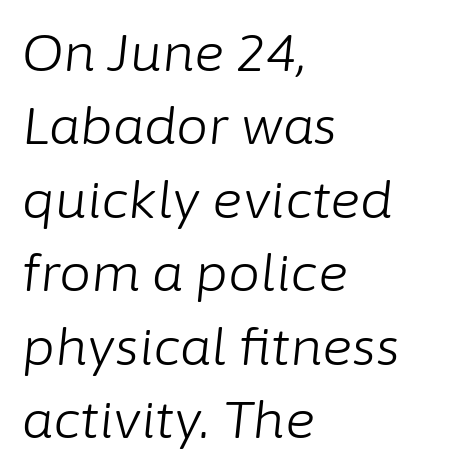
The image shows 51 px light type, italic (leaning right); set left-aligned, normal line spacing (1.44x), normal letter spacing, not underlined; low stroke contrast and a medium x-height.
